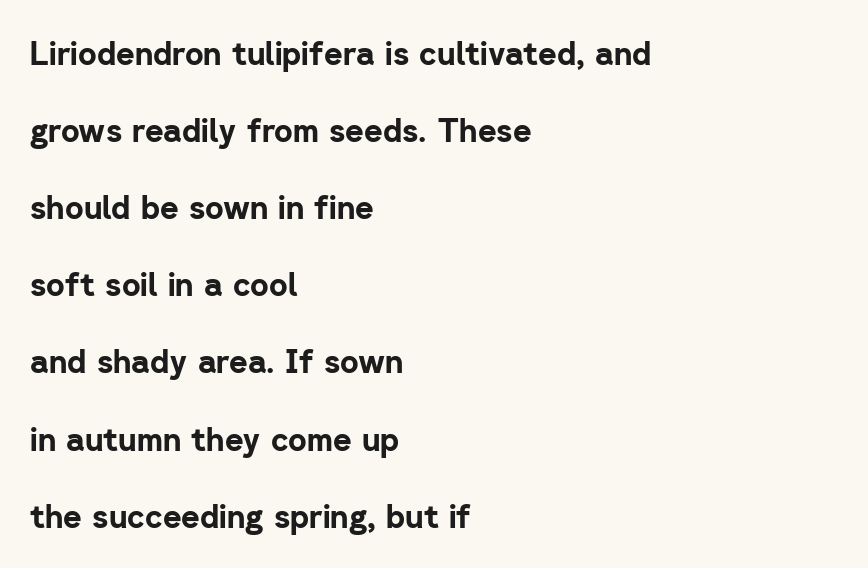
Does the copy run flush right? No — it runs flush left. In terms of letterspacing, this is plain default setting. These lines are rendered in a variable-pitch font. The string is rendered with underlining switched off.
